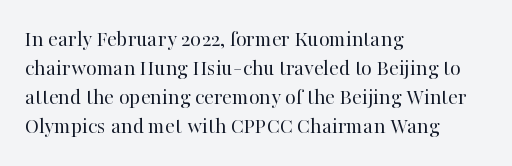
Q: Is the text bold? A: No.
Q: Is the text italic (slanted)? A: No, it is upright.
Q: Is the text underlined? A: No.
Q: How is the paragraph aligned? A: Left-aligned.
Q: Is the spacing between letters normal or unusually wide? A: Normal.
Q: Is the spacing between lines tight, normal or loose? A: Normal.
